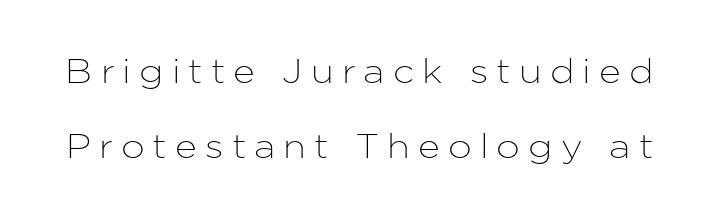
{"serif": "no", "italic": "no", "width": "normal", "stroke_contrast": "low", "x_height": "medium", "monospaced": "no", "underline": "no", "line_spacing": "loose", "line_spacing_ratio": 2.2, "letter_spacing": "wide", "letter_spacing_em": 0.24, "glyph_px": 34}
